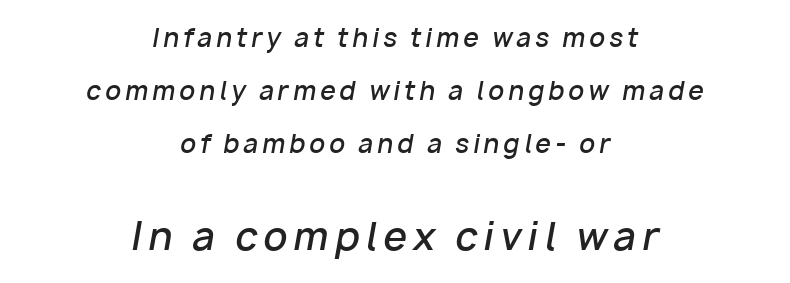
The image shows 38 px semibold type, italic (leaning right); set centered, loose line spacing (2.13x), not underlined; the second (bottom) block is 1.52x larger; low stroke contrast and a medium x-height.
